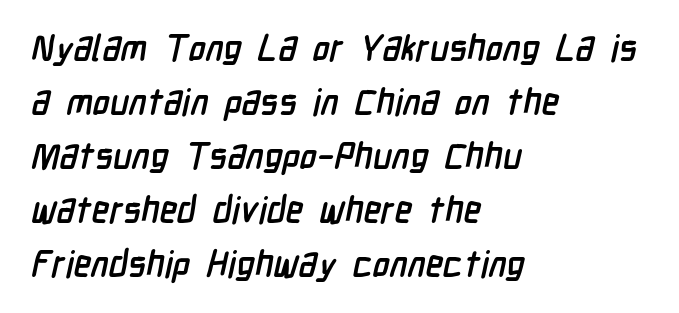
{"serif": "no", "bold": "yes", "weight": "semibold", "width": "condensed", "stroke_contrast": "low", "x_height": "medium", "monospaced": "no", "underline": "no", "align": "left", "line_spacing": "normal", "line_spacing_ratio": 1.5, "letter_spacing": "normal", "letter_spacing_em": 0.0, "glyph_px": 36}
